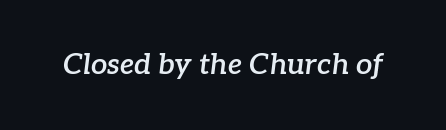
A clean baseline with only descenders dipping below it. The typesetting leans somewhat heavy: a semibold. The passage shown has conventional tracking throughout. Does the type have serifs? Yes, each stem ends in a small foot.
